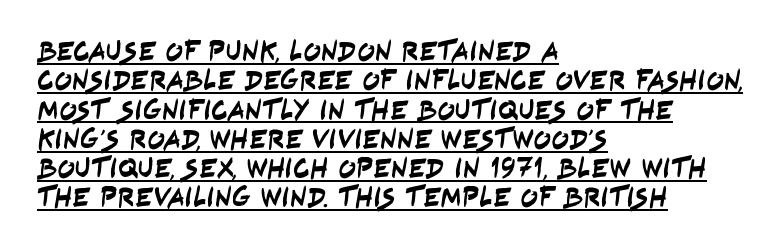
{"serif": "no", "width": "condensed", "stroke_contrast": "low", "x_height": "large", "monospaced": "no", "underline": "yes", "align": "left", "line_spacing": "tight", "line_spacing_ratio": 1.01, "letter_spacing": "normal", "letter_spacing_em": 0.0, "glyph_px": 29}
